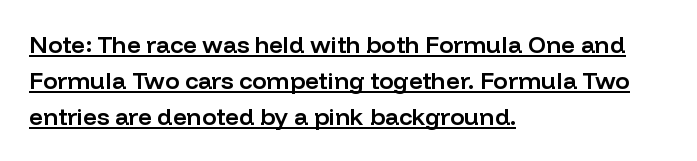
Q: Is the text bold? A: Semi-bold.
Q: Is the text italic (slanted)? A: No, it is upright.
Q: Is the text underlined? A: Yes.
Q: How is the paragraph aligned? A: Left-aligned.
Q: Is the spacing between letters normal or unusually wide? A: Normal.
Q: Is the spacing between lines tight, normal or loose? A: Normal.
